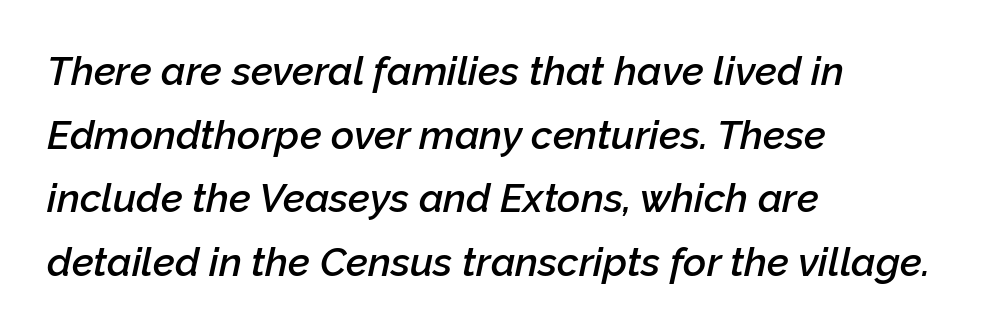
The horizontal fit of the characters is conventional and even. Spacing verdict: proportional, widths tailored to each character. This is moderately heavy type, rendered in semibold. Each new line begins a customary step beneath the previous one. Emphasis-style slanted type is in use.
